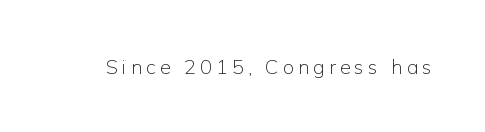
The image shows 20 px text type, upright; set unusually wide letter spacing (+0.2 em), not underlined.
